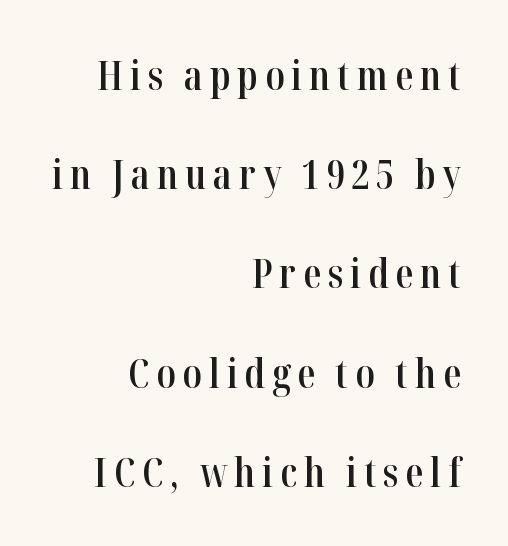
Each glyph is drawn with semibold strokes, heavier than normal yet not fully bold. The string is rendered with underlining switched off. The rendering uses a large line-height, opening up the rows. Is there any slant? The stems are plumb.
